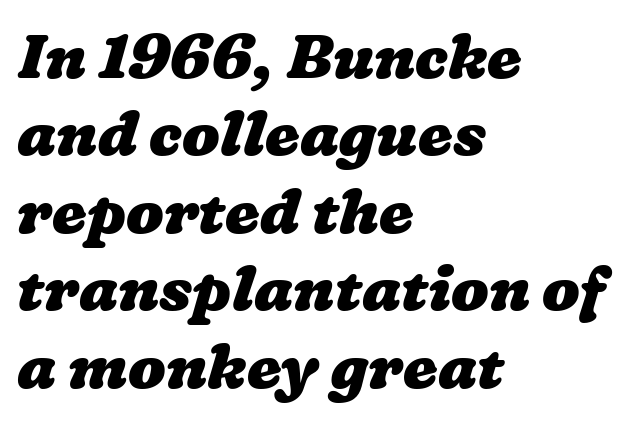
Q: Is the text bold? A: Yes.
Q: Is the text underlined? A: No.
Q: How is the paragraph aligned? A: Left-aligned.
Q: Is the spacing between letters normal or unusually wide? A: Normal.
Q: Is the spacing between lines tight, normal or loose? A: Normal.
Q: Width (condensed, normal, or wide)? A: Wide.
Q: Stroke contrast? A: Low.
Q: x-height? A: Medium.
Q: Monospaced? A: No.
